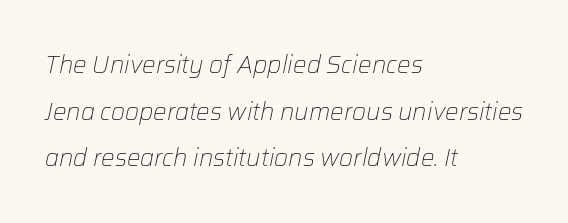
The image shows 24 px text type, italic (leaning right); set left-aligned, loose line spacing (1.94x), normal letter spacing, not underlined.
